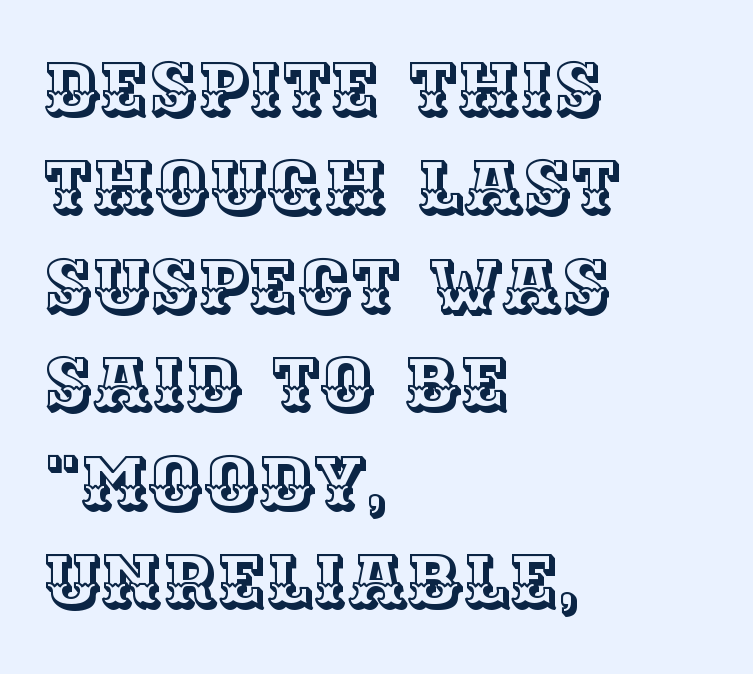
The image shows 74 px text type, upright; set left-aligned, normal line spacing (1.33x), normal letter spacing, not underlined; a large x-height.
